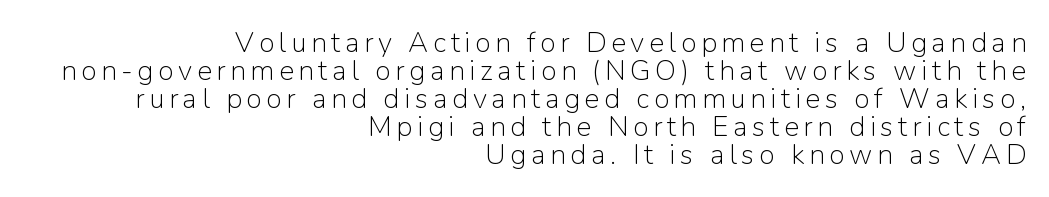
{"serif": "no", "italic": "no", "bold": "no", "weight": "light", "width": "normal", "stroke_contrast": "low", "x_height": "medium", "monospaced": "no", "underline": "no", "align": "right", "line_spacing": "tight", "line_spacing_ratio": 1.0, "glyph_px": 28}
